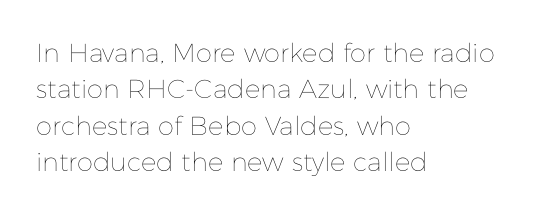
{"italic": "no", "bold": "no", "underline": "no", "align": "left", "line_spacing": "normal", "line_spacing_ratio": 1.4, "letter_spacing": "normal", "letter_spacing_em": 0.0, "glyph_px": 26}
